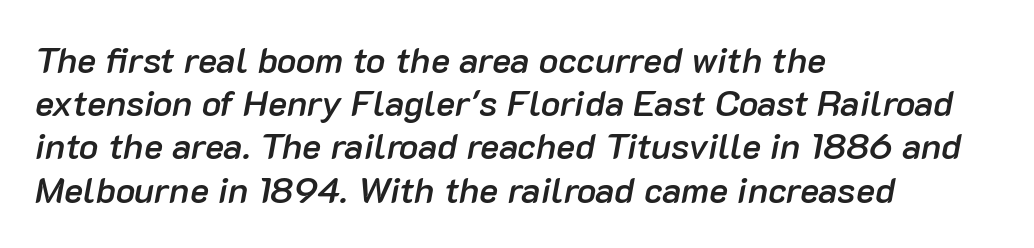
{"italic": "yes", "lean": "right", "slant_degrees": 10, "bold": "semi", "weight": "semibold", "width": "normal", "stroke_contrast": "low", "x_height": "medium", "monospaced": "no", "underline": "no", "align": "left", "line_spacing_ratio": 1.2, "letter_spacing": "normal", "letter_spacing_em": 0.0, "glyph_px": 36}
